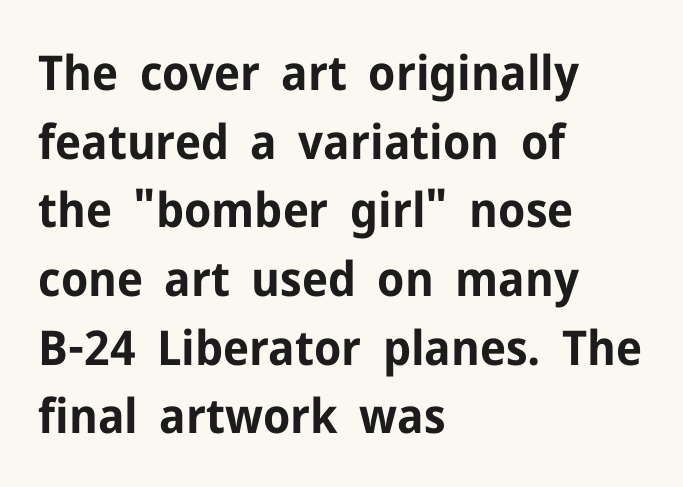
Q: Is the text bold? A: Yes.
Q: Is the text italic (slanted)? A: No, it is upright.
Q: Is the typeface a serif or a sans-serif typeface? A: Sans-serif.
Q: Is the text underlined? A: No.
Q: How is the paragraph aligned? A: Left-aligned.
Q: Is the spacing between letters normal or unusually wide? A: Normal.
Q: Is the spacing between lines tight, normal or loose? A: Normal.
Q: Width (condensed, normal, or wide)? A: Normal.
Q: Stroke contrast? A: Low.
Q: x-height? A: Medium.
Q: Monospaced? A: No.
